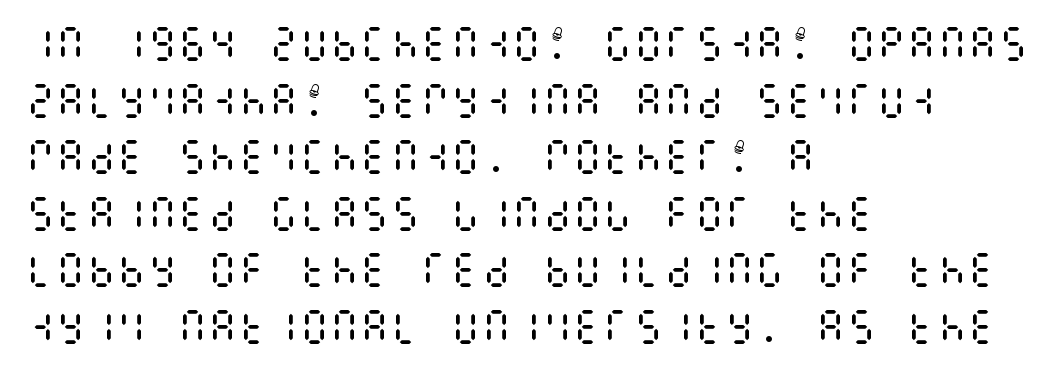
{"italic": "no", "bold": "no", "weight": "regular", "width": "condensed", "stroke_contrast": "medium", "x_height": "large", "underline": "no", "align": "left", "line_spacing": "normal", "line_spacing_ratio": 1.49, "letter_spacing": "normal", "letter_spacing_em": 0.0, "glyph_px": 38}
